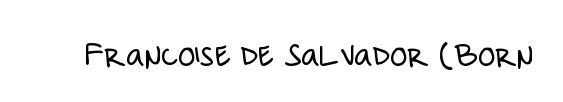
The image shows 35 px light, condensed sans-serif type, upright; set normal letter spacing, not underlined; low stroke contrast and a large x-height.
